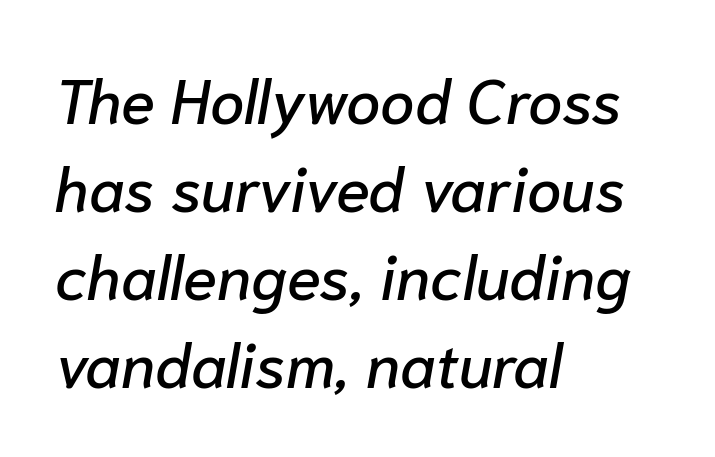
Q: Is the text italic (slanted)? A: Yes, it leans right by about 10 degrees.
Q: Is the text underlined? A: No.
Q: How is the paragraph aligned? A: Left-aligned.
Q: Is the spacing between letters normal or unusually wide? A: Normal.
Q: Is the spacing between lines tight, normal or loose? A: Normal.
Q: Width (condensed, normal, or wide)? A: Normal.
Q: Stroke contrast? A: Low.
Q: x-height? A: Medium.
Q: Monospaced? A: No.
